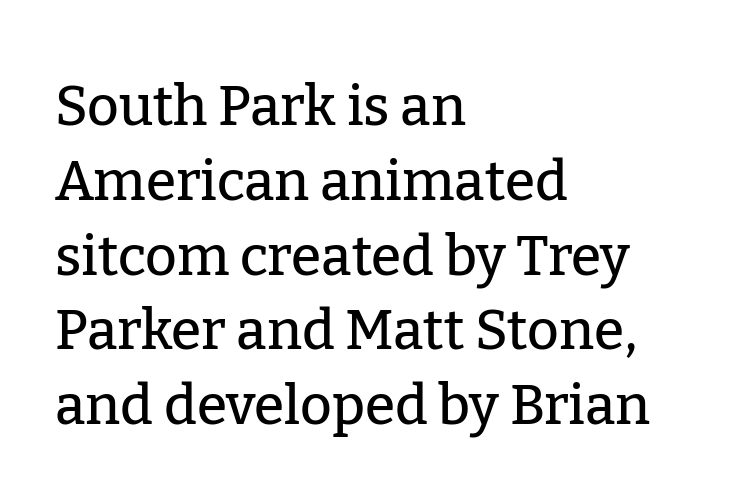
Q: Is the text italic (slanted)? A: No, it is upright.
Q: Is the typeface a serif or a sans-serif typeface? A: Serif.
Q: Is the text underlined? A: No.
Q: How is the paragraph aligned? A: Left-aligned.
Q: Is the spacing between letters normal or unusually wide? A: Normal.
Q: Is the spacing between lines tight, normal or loose? A: Normal.
Q: Width (condensed, normal, or wide)? A: Normal.
Q: Stroke contrast? A: Low.
Q: x-height? A: Medium.
Q: Monospaced? A: No.
